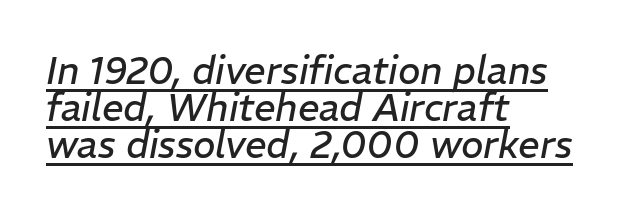
The image shows 38 px regular-weight type, italic (leaning right); set left-aligned, tight line spacing (0.98x), normal letter spacing, underlined; low stroke contrast and a medium x-height.
